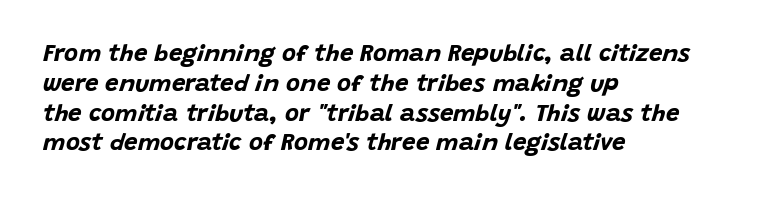
The passage shown has conventional tracking throughout. The face used here has a pronounced slope to its letters. In terms of weight, the rendering is a true, heavy bold. Caption: multi-line text, flush left, ragged right. The foot of each line stays bare and open.
